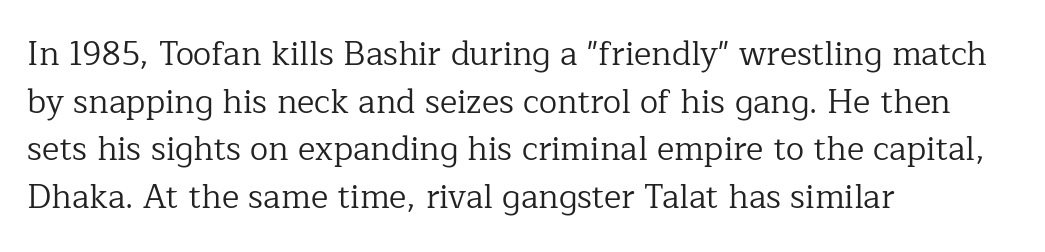
Q: Is the text bold? A: No.
Q: Is the text italic (slanted)? A: No, it is upright.
Q: Is the typeface a serif or a sans-serif typeface? A: Serif.
Q: Is the text underlined? A: No.
Q: How is the paragraph aligned? A: Left-aligned.
Q: Is the spacing between letters normal or unusually wide? A: Normal.
Q: Is the spacing between lines tight, normal or loose? A: Normal.
Q: Width (condensed, normal, or wide)? A: Normal.
Q: Stroke contrast? A: Low.
Q: x-height? A: Medium.
Q: Monospaced? A: No.
